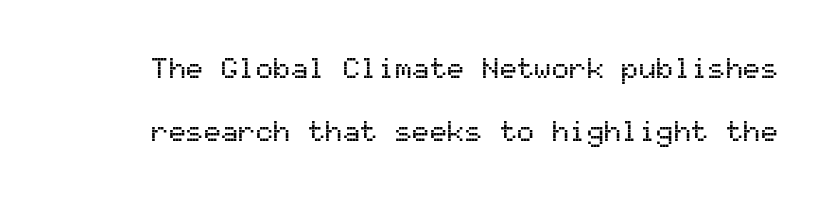
{"serif": "no", "italic": "no", "width": "normal", "stroke_contrast": "medium", "x_height": "medium", "monospaced": "yes", "underline": "no", "line_spacing": "loose", "line_spacing_ratio": 2.18, "letter_spacing": "normal", "letter_spacing_em": 0.0, "glyph_px": 29}
